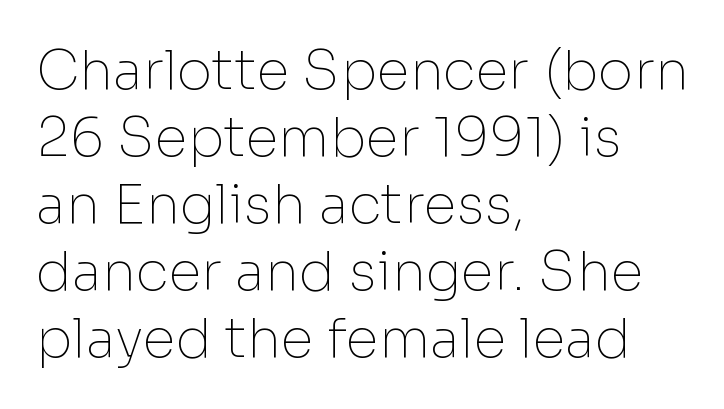
The image shows 54 px thin sans-serif type, upright; set left-aligned, line spacing 1.24x, normal letter spacing, not underlined; low stroke contrast and a medium x-height.
